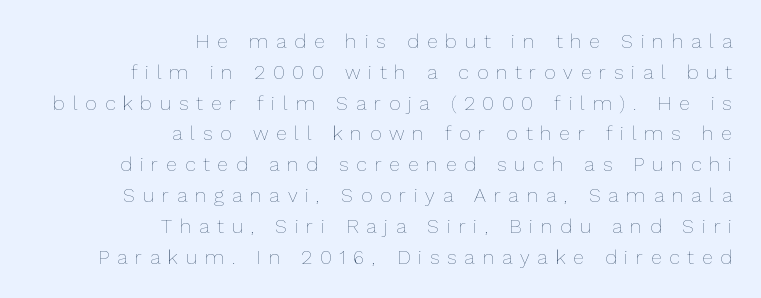
{"italic": "no", "bold": "no", "underline": "no", "align": "right", "line_spacing": "normal", "line_spacing_ratio": 1.54, "letter_spacing": "wide", "letter_spacing_em": 0.39, "glyph_px": 20}
